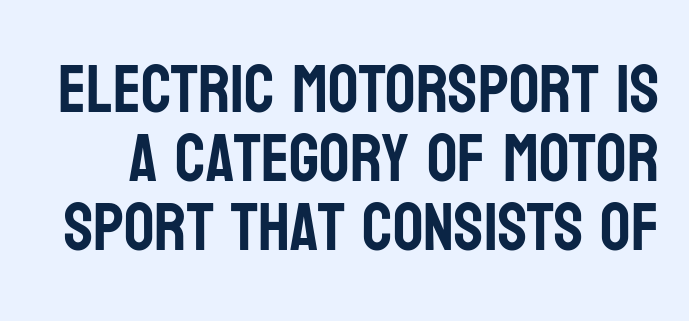
The image shows 67 px condensed sans-serif type, upright; set tight line spacing (1.03x), normal letter spacing, not underlined; low stroke contrast and a large x-height.
